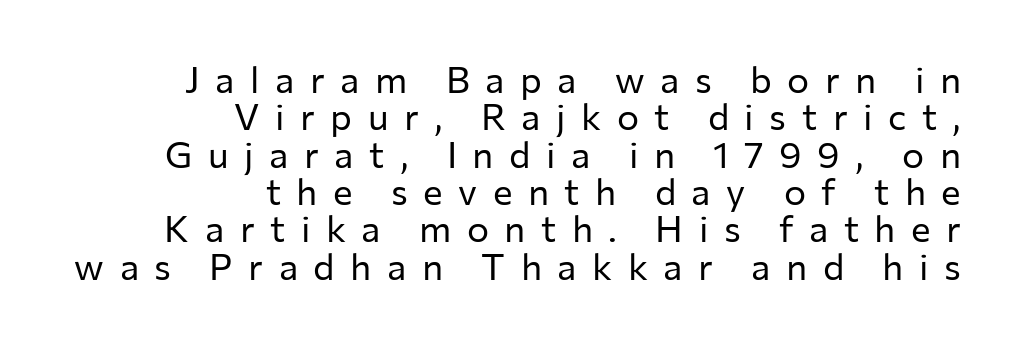
{"serif": "no", "italic": "no", "bold": "no", "weight": "regular", "width": "normal", "stroke_contrast": "low", "x_height": "medium", "monospaced": "no", "underline": "no", "align": "right", "line_spacing": "tight", "line_spacing_ratio": 1.01, "letter_spacing": "wide", "letter_spacing_em": 0.42, "glyph_px": 37}
